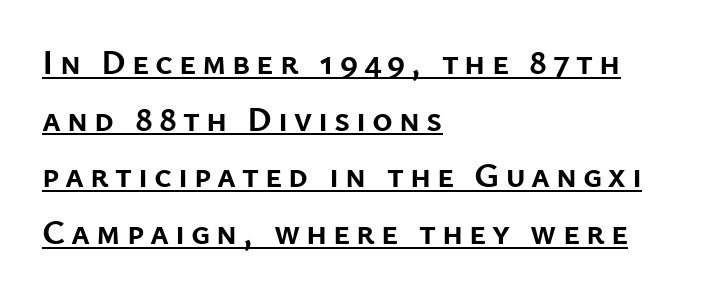
Q: Is the text bold? A: Yes.
Q: Is the text italic (slanted)? A: No, it is upright.
Q: Is the typeface a serif or a sans-serif typeface? A: Sans-serif.
Q: Is the text underlined? A: Yes.
Q: How is the paragraph aligned? A: Left-aligned.
Q: Is the spacing between lines tight, normal or loose? A: Normal.
Q: Width (condensed, normal, or wide)? A: Normal.
Q: Stroke contrast? A: Low.
Q: x-height? A: Medium.
Q: Monospaced? A: No.
